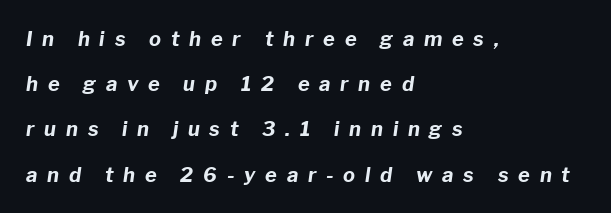
{"italic": "yes", "lean": "right", "slant_degrees": 8, "bold": "yes", "underline": "no", "align": "left", "line_spacing": "loose", "line_spacing_ratio": 2.26, "letter_spacing": "wide", "letter_spacing_em": 0.49, "glyph_px": 20}
